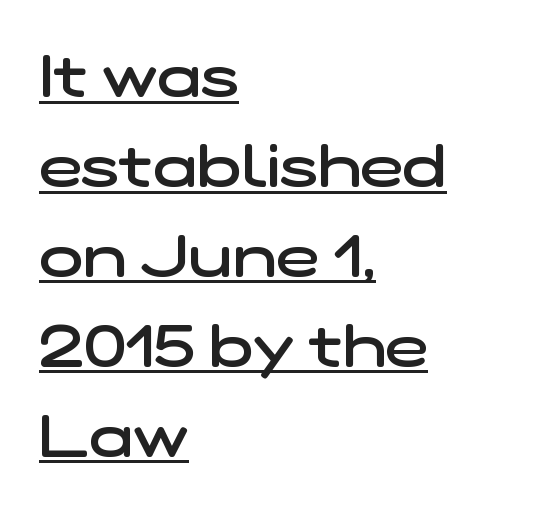
{"serif": "no", "bold": "semi", "weight": "semibold", "width": "wide", "stroke_contrast": "low", "x_height": "medium", "monospaced": "no", "underline": "yes", "align": "left", "line_spacing": "normal", "line_spacing_ratio": 1.55, "letter_spacing": "normal", "letter_spacing_em": 0.0, "glyph_px": 58}
